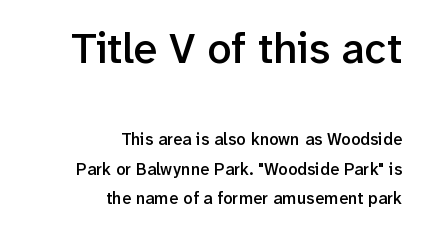
No extra tracking has been applied to these lines. Semibold letterforms, between regular and bold. Every row of glyphs terminates at an identical x-position on the right. Observe the absence of serifs on each vertical stroke in this sample.
